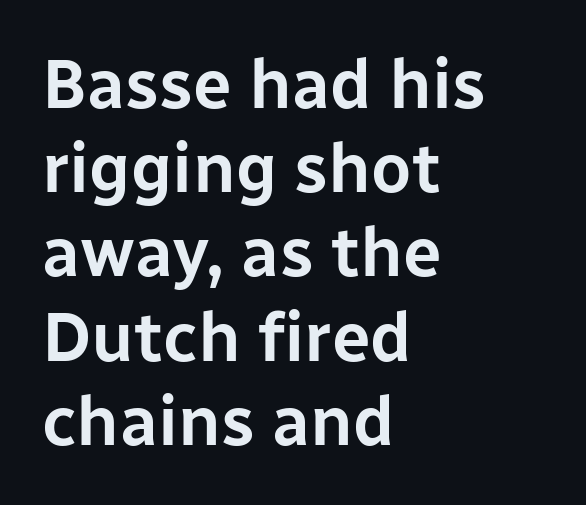
{"serif": "no", "italic": "no", "width": "normal", "stroke_contrast": "low", "x_height": "medium", "monospaced": "no", "underline": "no", "align": "left", "line_spacing_ratio": 1.22, "letter_spacing": "normal", "letter_spacing_em": 0.0, "glyph_px": 69}
